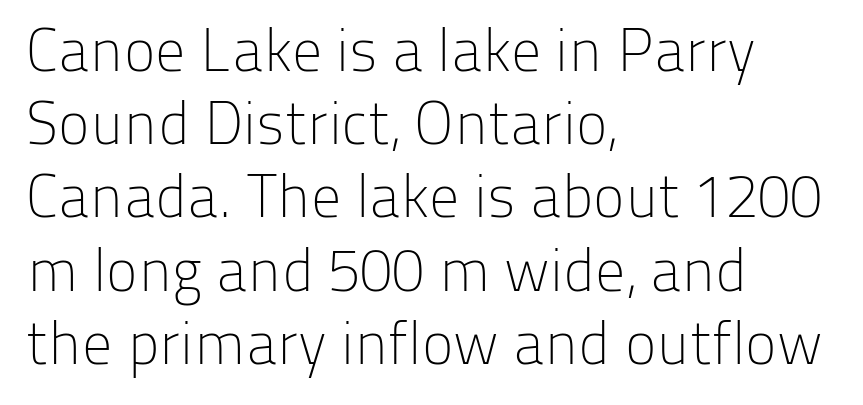
Do the characters align in a grid? No, the font is proportional. You could call the tracking neutral — neither tight nor loose. The letters carry no serifs — their stems end cleanly without finishing strokes. The typography opts for an upright posture over an oblique one. Caption: face not bold, strokes unweighted. The glyphs are unaccompanied by any horizontal stroke below them.
